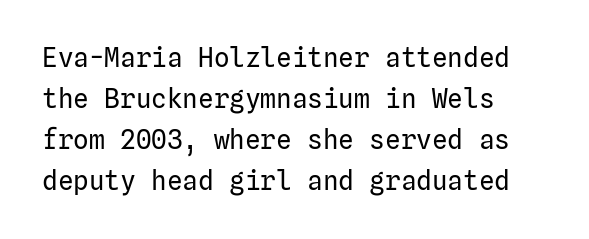
The image shows 26 px text type, upright; set left-aligned, normal line spacing (1.58x), normal letter spacing, not underlined.
